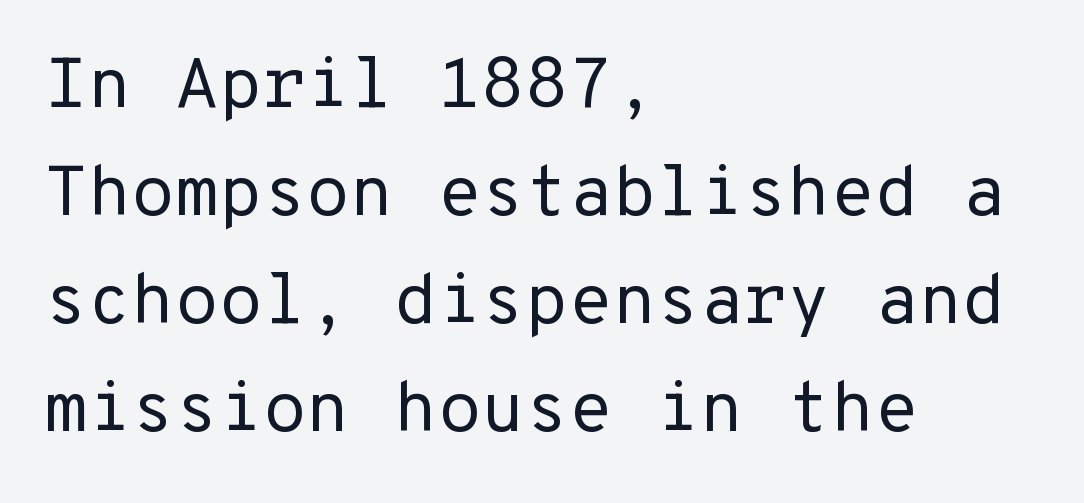
Q: Is the text bold? A: No.
Q: Is the text italic (slanted)? A: No, it is upright.
Q: Is the typeface a serif or a sans-serif typeface? A: Sans-serif.
Q: Is the text underlined? A: No.
Q: How is the paragraph aligned? A: Left-aligned.
Q: Is the spacing between letters normal or unusually wide? A: Normal.
Q: Is the spacing between lines tight, normal or loose? A: Normal.
Q: Width (condensed, normal, or wide)? A: Normal.
Q: Stroke contrast? A: Low.
Q: x-height? A: Medium.
